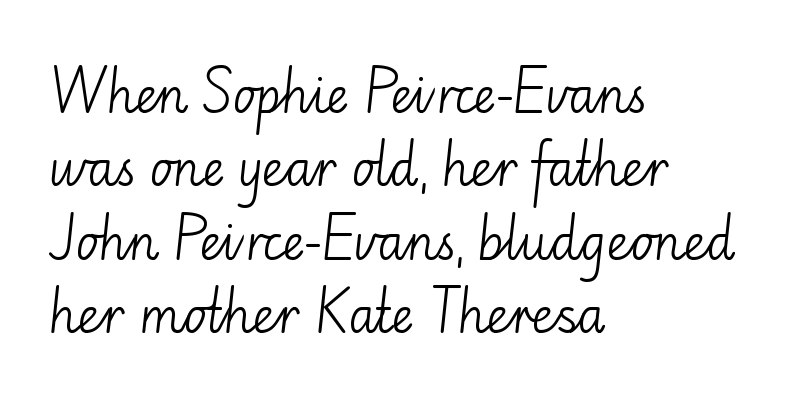
{"serif": "no", "bold": "no", "weight": "light", "width": "normal", "stroke_contrast": "low", "x_height": "small", "monospaced": "no", "underline": "no", "align": "left", "line_spacing": "normal", "line_spacing_ratio": 1.53, "letter_spacing": "normal", "letter_spacing_em": 0.0, "glyph_px": 48}
